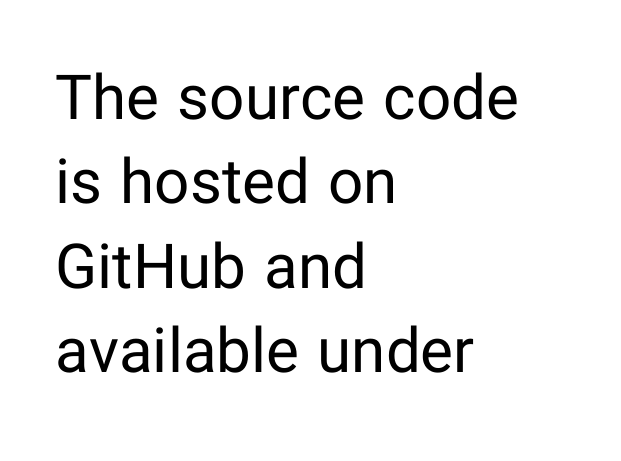
{"serif": "no", "italic": "no", "bold": "no", "weight": "regular", "width": "normal", "stroke_contrast": "low", "x_height": "medium", "monospaced": "no", "underline": "no", "align": "left", "line_spacing": "normal", "line_spacing_ratio": 1.36, "letter_spacing": "normal", "letter_spacing_em": 0.0, "glyph_px": 62}
